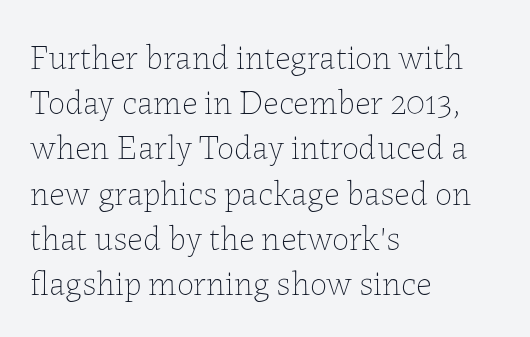
{"italic": "no", "bold": "no", "weight": "thin", "width": "normal", "stroke_contrast": "low", "x_height": "medium", "monospaced": "no", "underline": "no", "align": "left", "line_spacing": "normal", "line_spacing_ratio": 1.33, "letter_spacing": "normal", "letter_spacing_em": 0.0, "glyph_px": 34}
